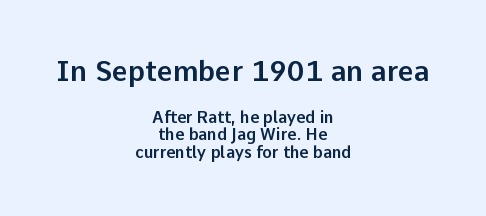
Varying glyph widths throughout — classic text-font behaviour. The passage shown stacks its lines with hardly any gap. Words float on clear page, feet unadorned. Both edges are ragged and mirror each other, which tells us the setting is centered.
